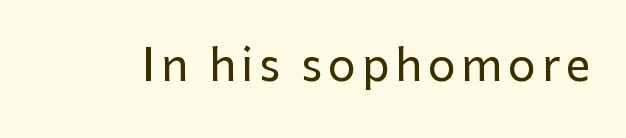
The rendering uses natural spacing where letterforms have individual widths. Font category for this specimen: sans-serif. These lines were composed using upright roman letters. Descender tails drop into unmarked territory.
